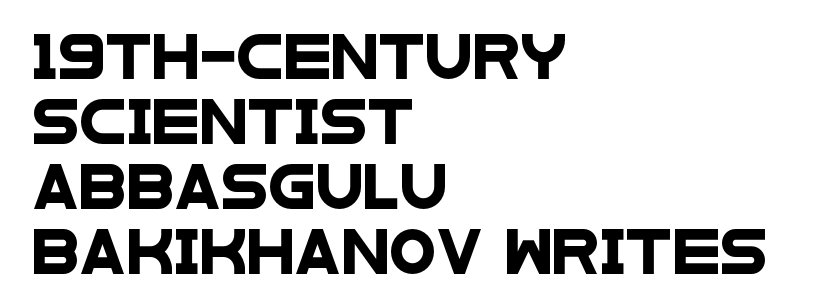
{"serif": "no", "width": "wide", "stroke_contrast": "low", "x_height": "large", "monospaced": "no", "underline": "no", "align": "left", "line_spacing": "normal", "line_spacing_ratio": 1.51, "letter_spacing": "normal", "letter_spacing_em": 0.0, "glyph_px": 43}
